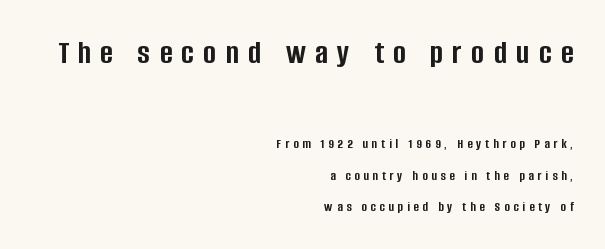
Spacing between characters has been opened up far beyond the box default. You get the large type first, then a drop to smaller type. Rows of type keep a wide berth in the vertical direction. This sample uses an upright cut, with every glyph sitting square on the baseline. The letters carry no serifs — their stems end cleanly without finishing strokes. Plenty of ink on the page — the face is bold.
